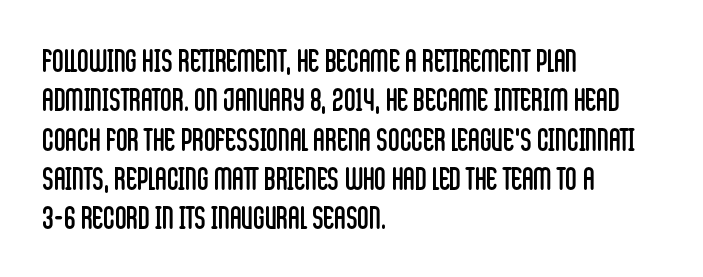
Q: Is the text bold? A: No.
Q: Is the text italic (slanted)? A: No, it is upright.
Q: Is the typeface a serif or a sans-serif typeface? A: Sans-serif.
Q: Is the text underlined? A: No.
Q: How is the paragraph aligned? A: Left-aligned.
Q: Is the spacing between letters normal or unusually wide? A: Normal.
Q: Width (condensed, normal, or wide)? A: Condensed.
Q: Stroke contrast? A: Low.
Q: x-height? A: Large.
Q: Monospaced? A: No.
